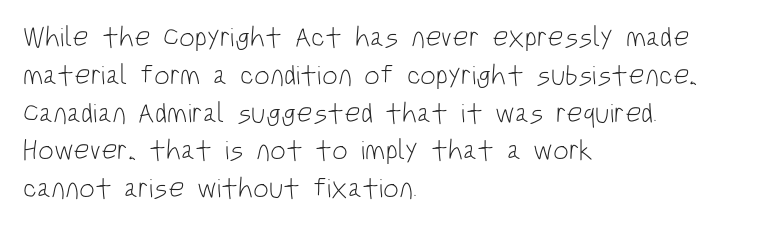
Q: Is the text bold? A: No.
Q: Is the text italic (slanted)? A: No, it is upright.
Q: Is the typeface a serif or a sans-serif typeface? A: Sans-serif.
Q: Is the text underlined? A: No.
Q: How is the paragraph aligned? A: Left-aligned.
Q: Is the spacing between letters normal or unusually wide? A: Normal.
Q: Is the spacing between lines tight, normal or loose? A: Normal.
Q: Width (condensed, normal, or wide)? A: Condensed.
Q: Stroke contrast? A: Low.
Q: x-height? A: Large.
Q: Monospaced? A: No.
